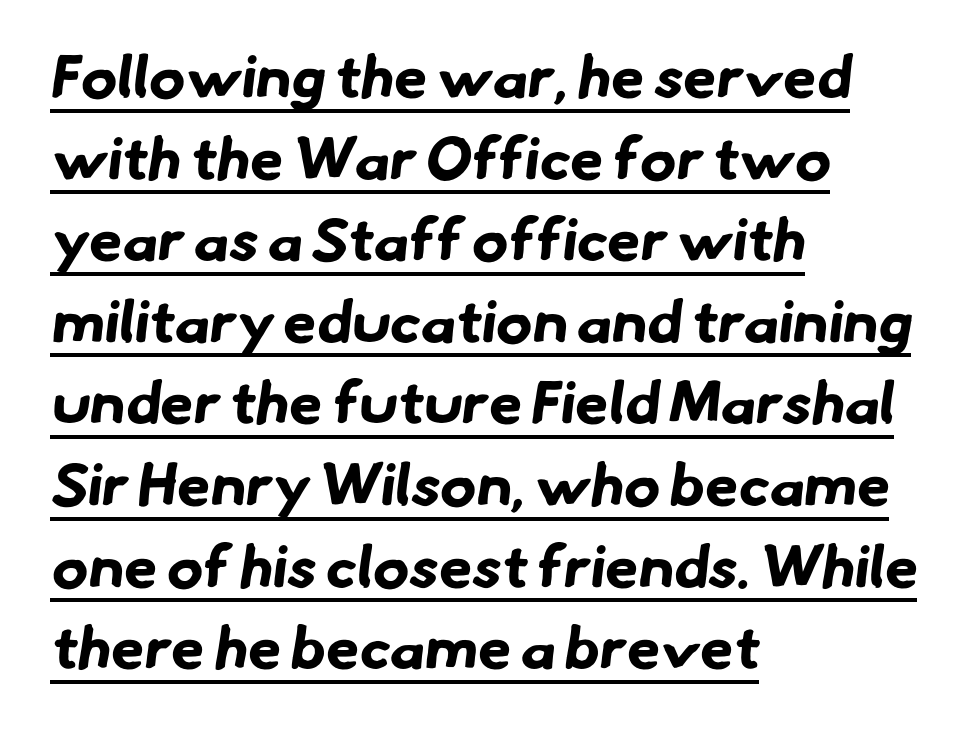
Q: Is the text bold? A: Yes.
Q: Is the typeface a serif or a sans-serif typeface? A: Sans-serif.
Q: Is the text underlined? A: Yes.
Q: How is the paragraph aligned? A: Left-aligned.
Q: Is the spacing between letters normal or unusually wide? A: Normal.
Q: Is the spacing between lines tight, normal or loose? A: Normal.
Q: Width (condensed, normal, or wide)? A: Normal.
Q: Stroke contrast? A: Low.
Q: x-height? A: Small.
Q: Monospaced? A: No.
